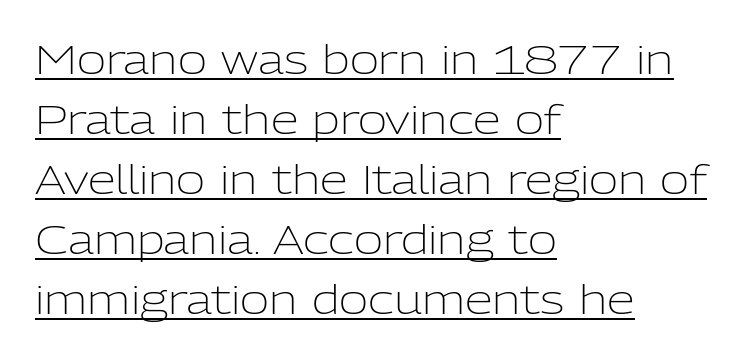
The image shows 40 px light sans-serif type, upright; set left-aligned, normal line spacing (1.5x), normal letter spacing, underlined; low stroke contrast and a medium x-height.
